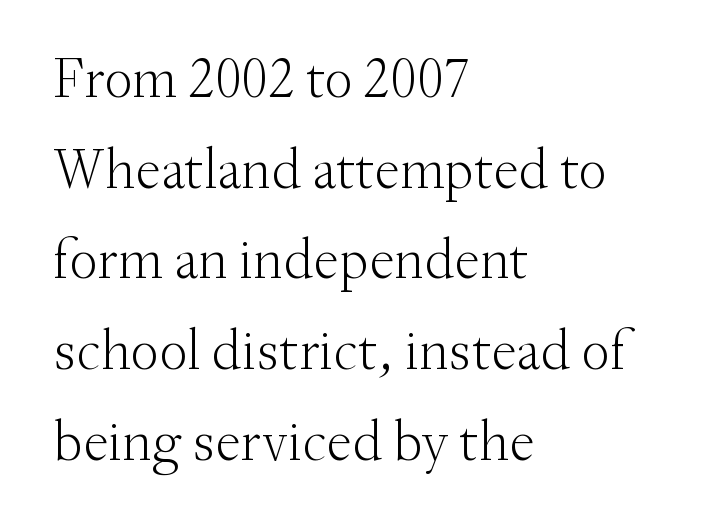
{"serif": "yes", "italic": "no", "bold": "no", "weight": "light", "width": "normal", "stroke_contrast": "medium", "x_height": "small", "monospaced": "no", "underline": "no", "align": "left", "line_spacing": "normal", "line_spacing_ratio": 1.59, "letter_spacing": "normal", "letter_spacing_em": 0.0, "glyph_px": 57}
